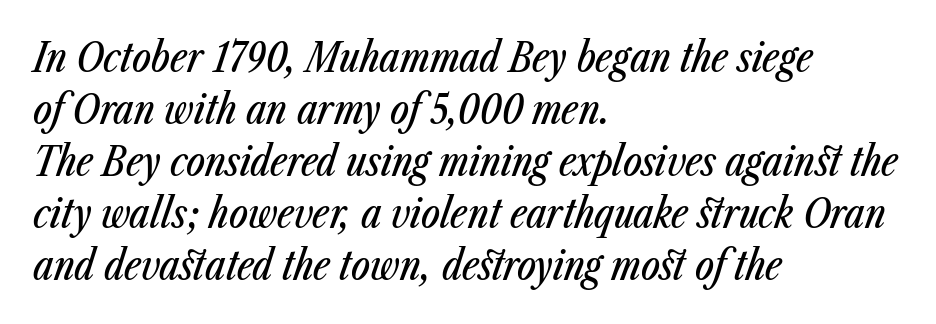
The image shows 40 px condensed type, italic (leaning right); set left-aligned, normal line spacing (1.3x), normal letter spacing, not underlined; low stroke contrast and a medium x-height.
